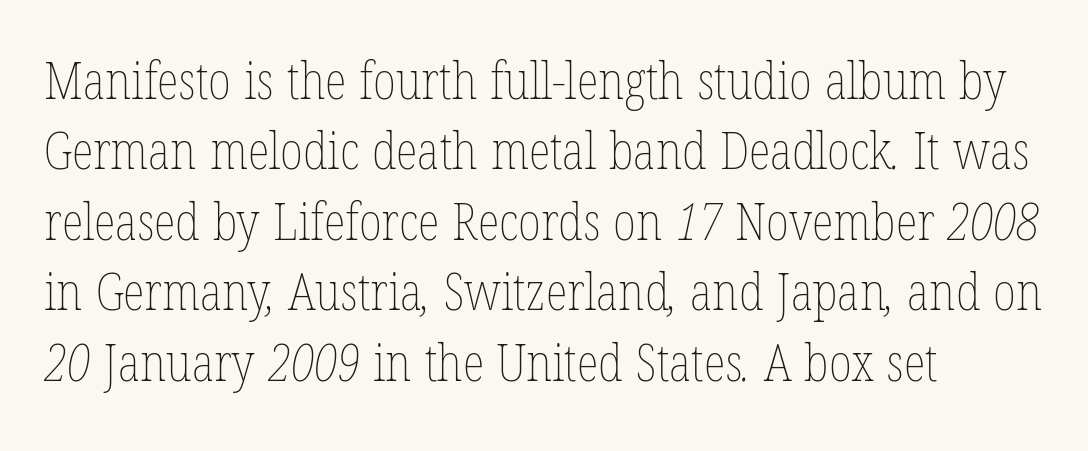
Q: Is the text bold? A: No.
Q: Is the text underlined? A: No.
Q: How is the paragraph aligned? A: Left-aligned.
Q: Is the spacing between letters normal or unusually wide? A: Normal.
Q: Is the spacing between lines tight, normal or loose? A: Normal.
Q: Width (condensed, normal, or wide)? A: Condensed.
Q: Stroke contrast? A: Low.
Q: x-height? A: Medium.
Q: Monospaced? A: No.
